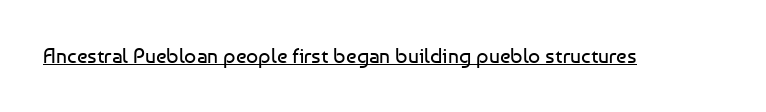
Q: Is the text bold? A: No.
Q: Is the text italic (slanted)? A: No, it is upright.
Q: Is the text underlined? A: Yes.
Q: Is the spacing between letters normal or unusually wide? A: Normal.
